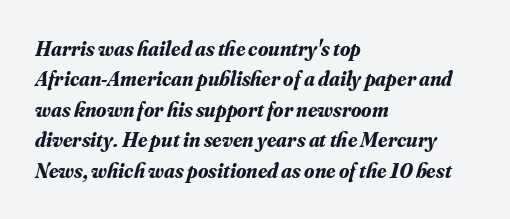
Q: Is the text bold? A: Yes.
Q: Is the text italic (slanted)? A: Yes, it leans right by about 16 degrees.
Q: Is the text underlined? A: No.
Q: How is the paragraph aligned? A: Left-aligned.
Q: Is the spacing between letters normal or unusually wide? A: Normal.
Q: Is the spacing between lines tight, normal or loose? A: Normal.
